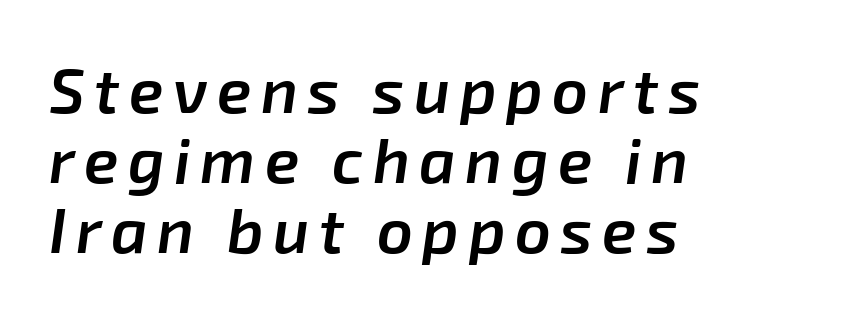
Q: Is the text bold? A: Semi-bold.
Q: Is the text italic (slanted)? A: Yes, it leans right by about 8 degrees.
Q: Is the text underlined? A: No.
Q: How is the paragraph aligned? A: Left-aligned.
Q: Is the spacing between lines tight, normal or loose? A: Tight.
Q: Width (condensed, normal, or wide)? A: Normal.
Q: Stroke contrast? A: Low.
Q: x-height? A: Medium.
Q: Monospaced? A: No.
